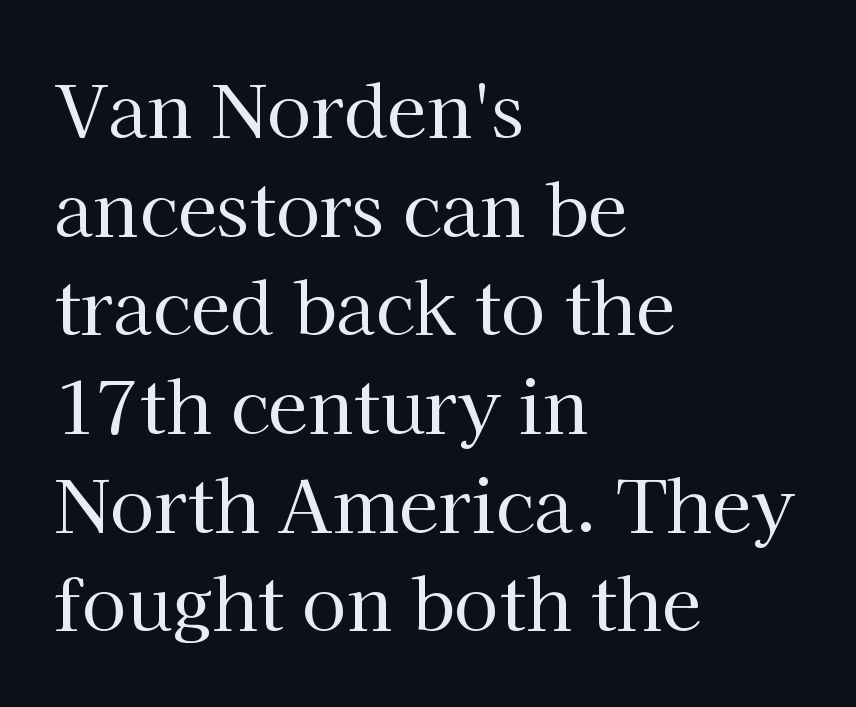
Q: Is the text bold? A: No.
Q: Is the text italic (slanted)? A: No, it is upright.
Q: Is the typeface a serif or a sans-serif typeface? A: Serif.
Q: Is the text underlined? A: No.
Q: How is the paragraph aligned? A: Left-aligned.
Q: Is the spacing between letters normal or unusually wide? A: Normal.
Q: Is the spacing between lines tight, normal or loose? A: Normal.
Q: Width (condensed, normal, or wide)? A: Normal.
Q: Stroke contrast? A: High.
Q: x-height? A: Medium.
Q: Monospaced? A: No.
